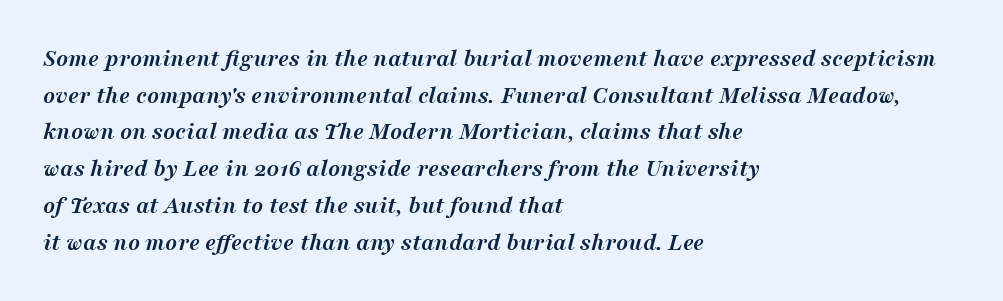
Default kerning and tracking; the words read as compact shapes. Normally led — the rows are evenly, conventionally spaced. The space beneath each line is pristine and unruled. The font's italic variant was chosen for this text.
